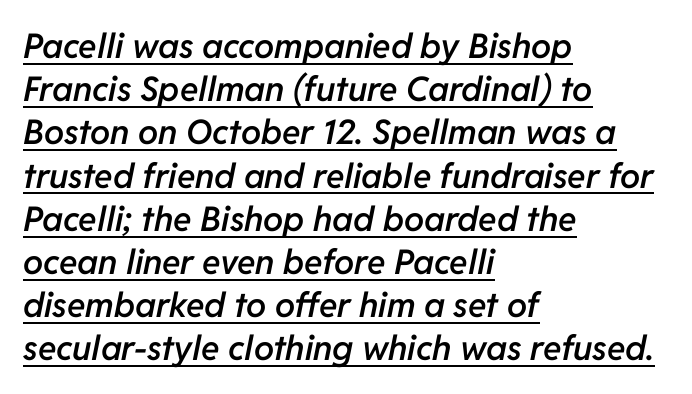
{"italic": "yes", "lean": "right", "slant_degrees": 11, "bold": "semi", "weight": "semibold", "width": "normal", "stroke_contrast": "low", "x_height": "medium", "monospaced": "no", "underline": "yes", "align": "left", "line_spacing": "normal", "line_spacing_ratio": 1.27, "letter_spacing": "normal", "letter_spacing_em": 0.0, "glyph_px": 34}
